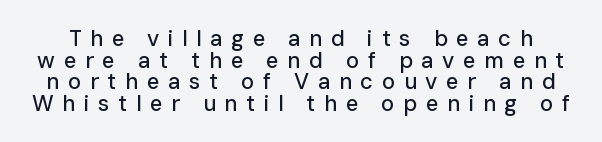
The image shows 22 px text type, upright; set tight line spacing (0.98x), unusually wide letter spacing (+0.39 em), not underlined.
